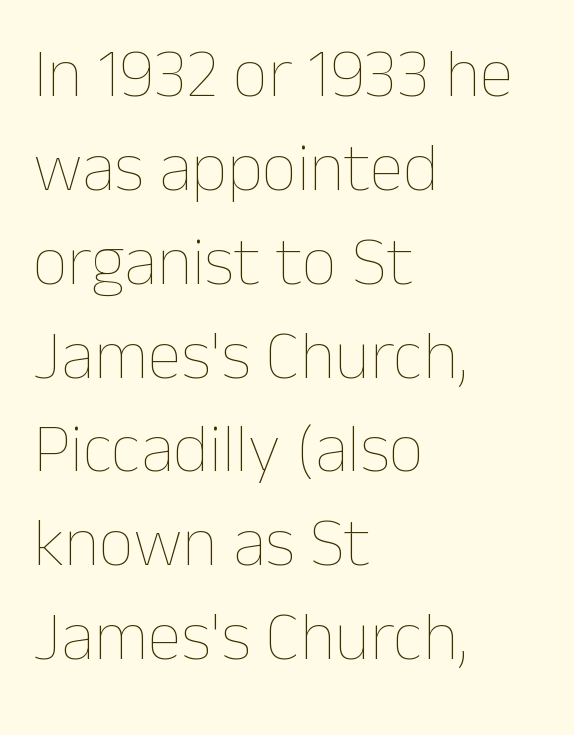
Q: Is the text bold? A: No.
Q: Is the text italic (slanted)? A: No, it is upright.
Q: Is the text underlined? A: No.
Q: How is the paragraph aligned? A: Left-aligned.
Q: Is the spacing between letters normal or unusually wide? A: Normal.
Q: Is the spacing between lines tight, normal or loose? A: Normal.
Q: Width (condensed, normal, or wide)? A: Normal.
Q: Stroke contrast? A: Low.
Q: x-height? A: Medium.
Q: Monospaced? A: No.
